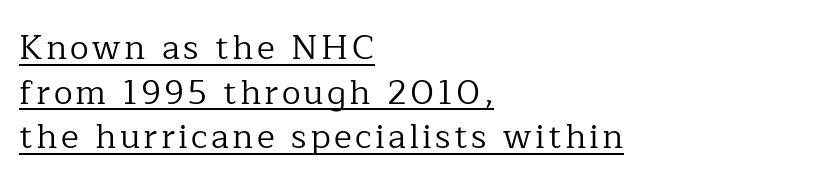
Q: Is the text bold? A: No.
Q: Is the text italic (slanted)? A: No, it is upright.
Q: Is the typeface a serif or a sans-serif typeface? A: Serif.
Q: Is the text underlined? A: Yes.
Q: How is the paragraph aligned? A: Left-aligned.
Q: Is the spacing between lines tight, normal or loose? A: Normal.
Q: Width (condensed, normal, or wide)? A: Normal.
Q: Stroke contrast? A: Low.
Q: x-height? A: Medium.
Q: Monospaced? A: No.
